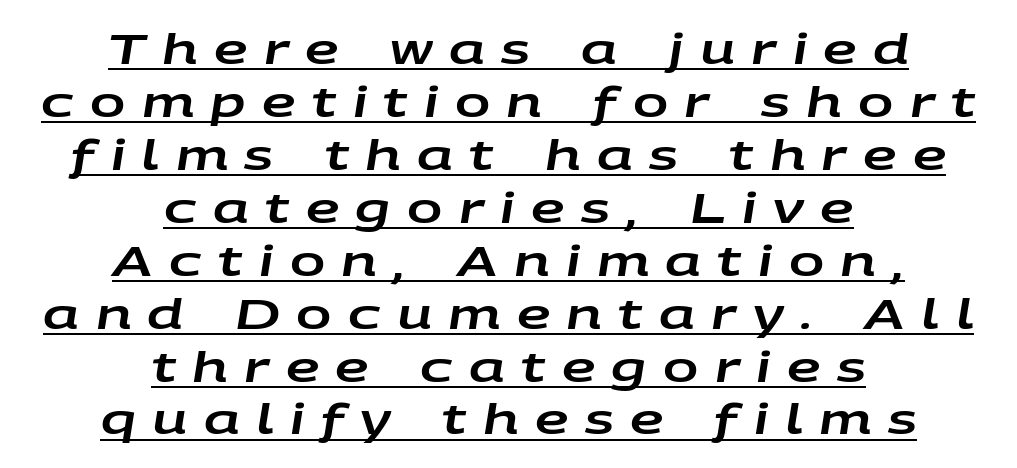
You can see a thin bar hugging the bottom of the glyphs. Is there much room between lines? A standard amount, neither cramped nor airy. Tracking here is generous; glyphs stand well apart from one another. The text carries the slant typical of an italic or oblique font. Horizontal alignment here is central, giving a formal, balanced look.
